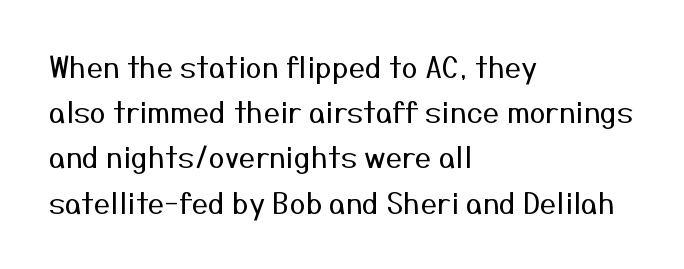
The image shows 29 px regular-weight sans-serif type, upright; set left-aligned, normal line spacing (1.56x), normal letter spacing, not underlined; medium stroke contrast and a medium x-height.
